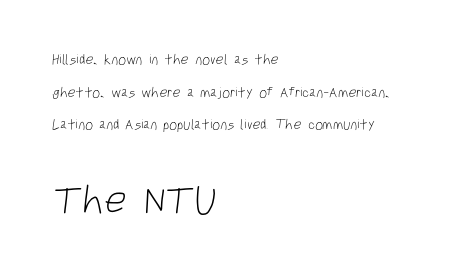
{"serif": "no", "bold": "no", "weight": "light", "width": "condensed", "stroke_contrast": "low", "x_height": "large", "monospaced": "no", "underline": "no", "align": "left", "line_spacing": "loose", "line_spacing_ratio": 2.33, "letter_spacing": "normal", "letter_spacing_em": 0.0, "larger_block": "second", "size_ratio": 2.79, "glyph_px": 39}
